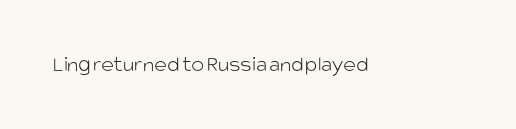
{"italic": "no", "bold": "no", "underline": "no", "letter_spacing": "normal", "letter_spacing_em": 0.0, "glyph_px": 22}
